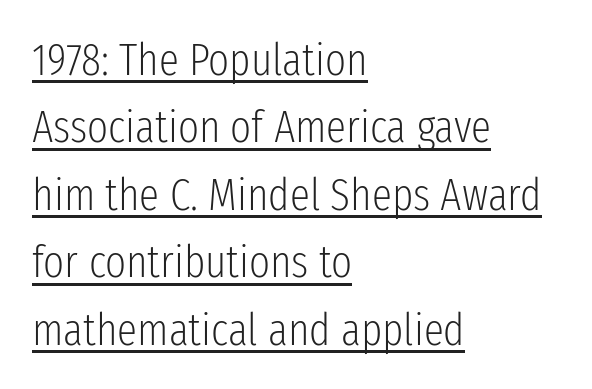
{"serif": "no", "italic": "no", "bold": "no", "weight": "light", "width": "condensed", "stroke_contrast": "low", "x_height": "medium", "monospaced": "no", "underline": "yes", "align": "left", "line_spacing": "normal", "line_spacing_ratio": 1.5, "letter_spacing": "normal", "letter_spacing_em": 0.0, "glyph_px": 45}
